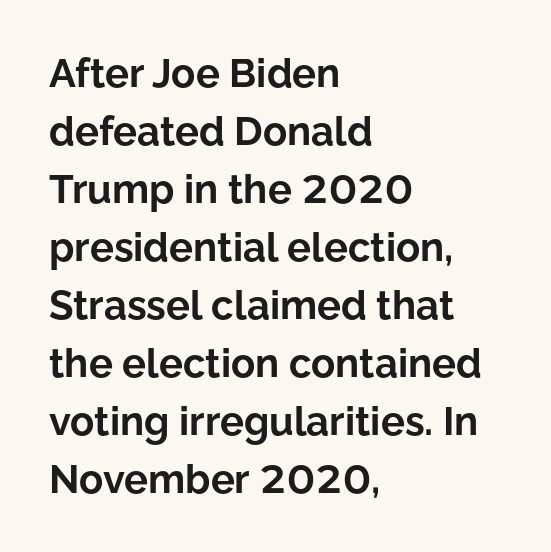
Strong, thick strokes mark this as bold type. A classic flush-left, rag-right setting is used for this passage. Anything drawn beneath the words? Only blank space. The rendering uses a moderate line-height, typical for paragraphs. Stroke terminals: plain, sans-serif.
